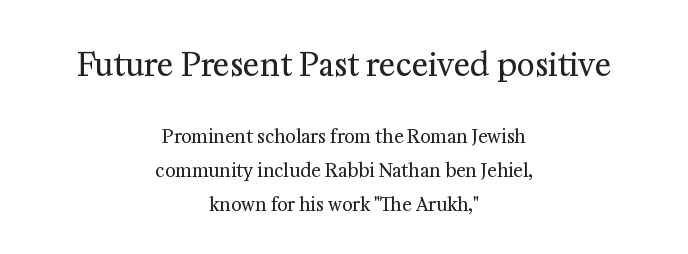
Q: Is the text bold? A: No.
Q: Is the text italic (slanted)? A: No, it is upright.
Q: Is the typeface a serif or a sans-serif typeface? A: Serif.
Q: Is the text underlined? A: No.
Q: How is the paragraph aligned? A: Centered.
Q: Is the spacing between letters normal or unusually wide? A: Normal.
Q: Which block of text is set in a larger size, the first (top) or the second (bottom)? A: The first (top) one.
Q: Width (condensed, normal, or wide)? A: Normal.
Q: Stroke contrast? A: Medium.
Q: x-height? A: Medium.
Q: Monospaced? A: No.
